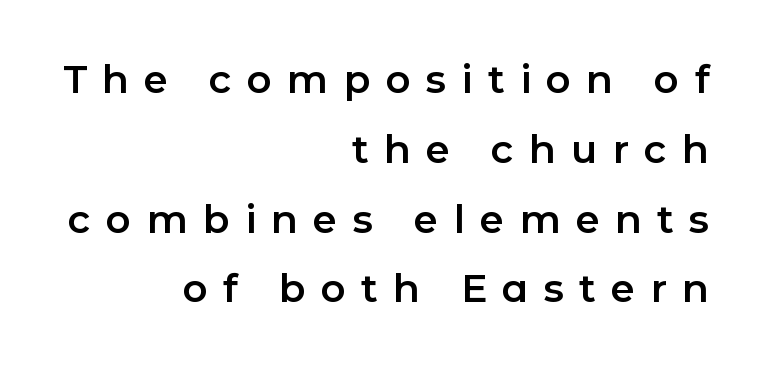
The image shows 39 px sans-serif type, upright; set right-aligned, line spacing 1.79x, unusually wide letter spacing (+0.39 em), not underlined; low stroke contrast and a medium x-height.
